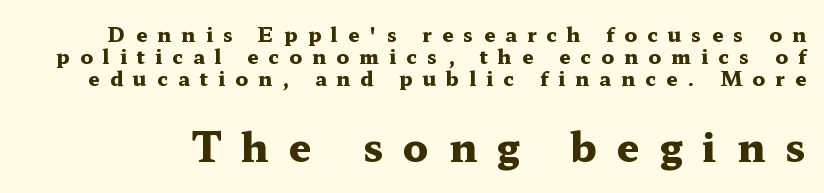
The later block is typeset at a bigger size than the earlier block. Has an underline been added? It has not. Between one letter and the next there's a generous, obvious gap. Designer's note — italics off, roman on. A typesetter would call this proportional, since set widths differ per character.
